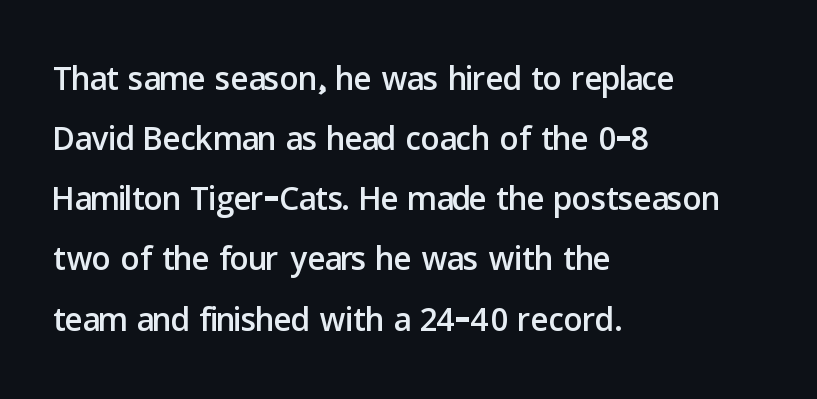
The image shows 47 px sans-serif type, upright; set left-aligned, normal line spacing (1.28x), normal letter spacing, not underlined; low stroke contrast and a medium x-height.
